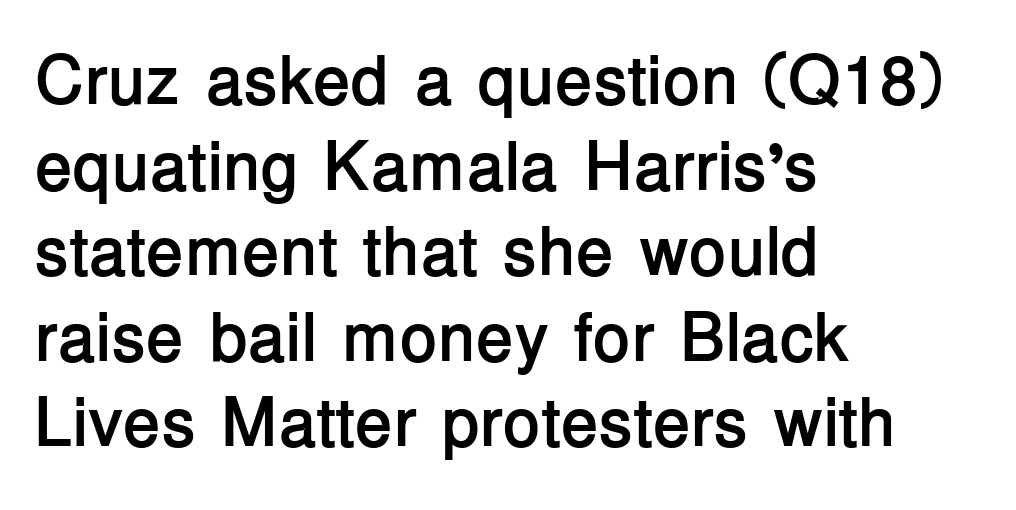
Q: Is the text bold? A: Yes.
Q: Is the text italic (slanted)? A: No, it is upright.
Q: Is the typeface a serif or a sans-serif typeface? A: Sans-serif.
Q: Is the text underlined? A: No.
Q: How is the paragraph aligned? A: Left-aligned.
Q: Is the spacing between letters normal or unusually wide? A: Normal.
Q: Width (condensed, normal, or wide)? A: Normal.
Q: Stroke contrast? A: Low.
Q: x-height? A: Medium.
Q: Monospaced? A: No.
